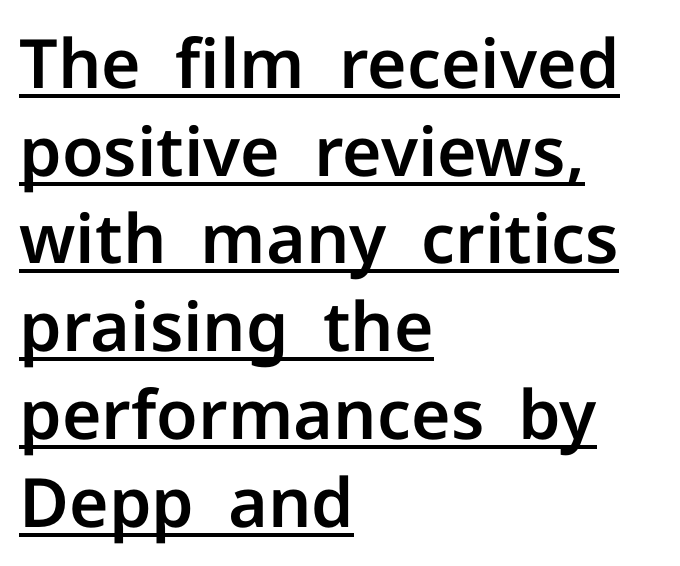
Q: Is the text italic (slanted)? A: No, it is upright.
Q: Is the typeface a serif or a sans-serif typeface? A: Sans-serif.
Q: Is the text underlined? A: Yes.
Q: How is the paragraph aligned? A: Left-aligned.
Q: Is the spacing between letters normal or unusually wide? A: Normal.
Q: Is the spacing between lines tight, normal or loose? A: Normal.
Q: Width (condensed, normal, or wide)? A: Normal.
Q: Stroke contrast? A: Low.
Q: x-height? A: Medium.
Q: Monospaced? A: No.
